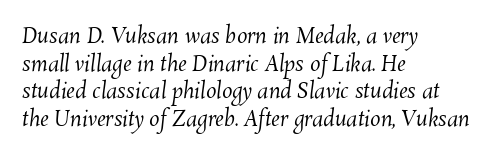
No extra ink here — the face is not bold. Honestly, there is no underline to notice here at all. In terms of letterspacing, this is plain default setting. Is there much room between lines? A standard amount, neither cramped nor airy.
